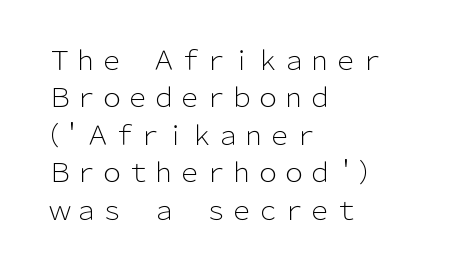
{"italic": "no", "bold": "no", "underline": "no", "align": "left", "line_spacing": "normal", "line_spacing_ratio": 1.44, "letter_spacing": "normal", "letter_spacing_em": 0.0, "glyph_px": 26}
